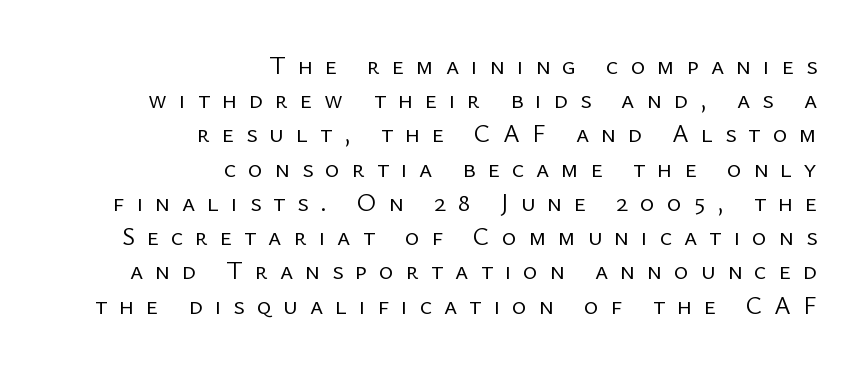
Q: Is the text bold? A: No.
Q: Is the text italic (slanted)? A: No, it is upright.
Q: Is the text underlined? A: No.
Q: How is the paragraph aligned? A: Right-aligned.
Q: Is the spacing between letters normal or unusually wide? A: Unusually wide.
Q: Is the spacing between lines tight, normal or loose? A: Normal.
